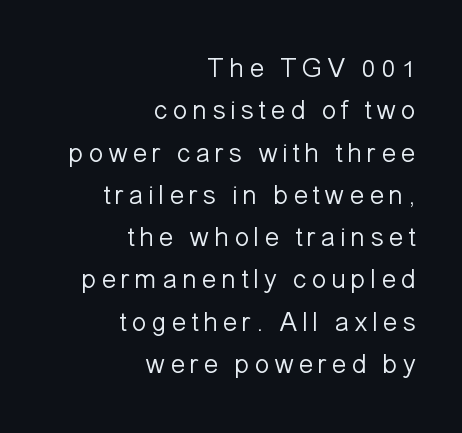
The image shows 28 px light sans-serif type, upright; set right-aligned, normal line spacing (1.51x), not underlined; low stroke contrast and a medium x-height.
